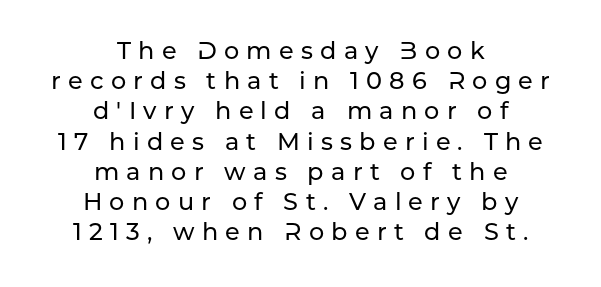
The image shows 24 px text type, upright; set centered, normal line spacing (1.26x), unusually wide letter spacing (+0.3 em), not underlined.
